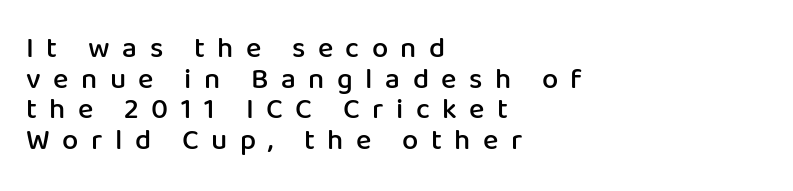
{"serif": "no", "italic": "no", "bold": "semi", "weight": "semibold", "width": "normal", "stroke_contrast": "low", "x_height": "medium", "monospaced": "no", "underline": "no", "align": "left", "line_spacing": "tight", "line_spacing_ratio": 1.06, "letter_spacing": "wide", "letter_spacing_em": 0.43, "glyph_px": 29}
